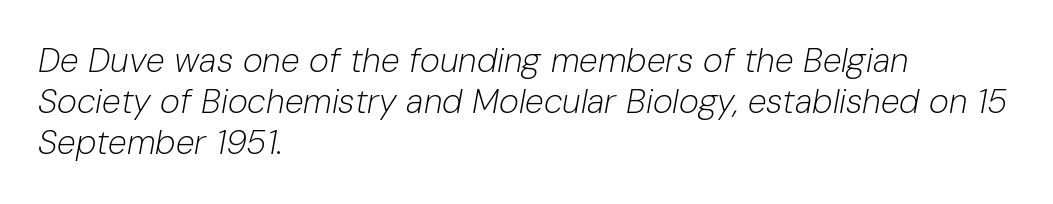
Looks like regular typesetting: each glyph gets only the width it needs. Tracking here is standard; glyphs follow each other at the usual distance. Which margin do the lines hug? The left one — the right edge is uneven. Stems and bowls with no extra thickness — not bold.
